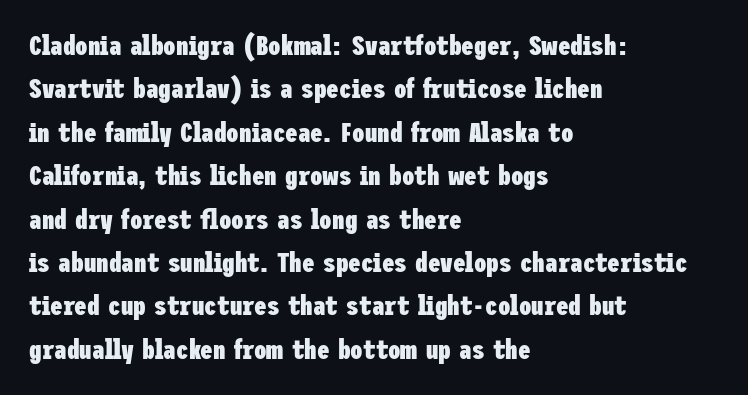
{"serif": "no", "italic": "no", "bold": "yes", "weight": "heavy", "width": "condensed", "stroke_contrast": "low", "x_height": "medium", "underline": "no", "align": "left", "line_spacing": "normal", "line_spacing_ratio": 1.55, "letter_spacing": "normal", "letter_spacing_em": 0.0, "glyph_px": 28}
